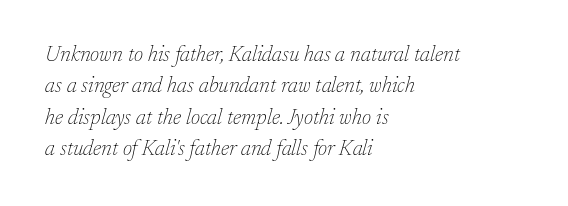
Honestly, there is no underline to notice here at all. The vertical gap from one line to the next is medium. No extra tracking has been applied to these lines. The letters are slanted; this is an italic face. This rendering uses left alignment, leaving the right contour irregular. Weight: regular or lighter.
